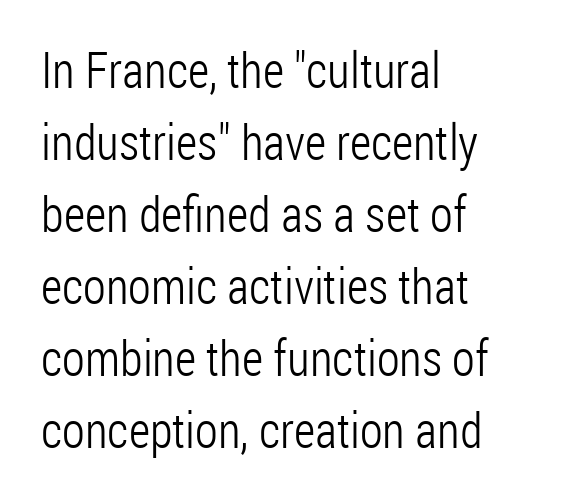
Q: Is the text bold? A: No.
Q: Is the text italic (slanted)? A: No, it is upright.
Q: Is the typeface a serif or a sans-serif typeface? A: Sans-serif.
Q: Is the text underlined? A: No.
Q: How is the paragraph aligned? A: Left-aligned.
Q: Is the spacing between letters normal or unusually wide? A: Normal.
Q: Is the spacing between lines tight, normal or loose? A: Normal.
Q: Width (condensed, normal, or wide)? A: Condensed.
Q: Stroke contrast? A: Low.
Q: x-height? A: Medium.
Q: Monospaced? A: No.
